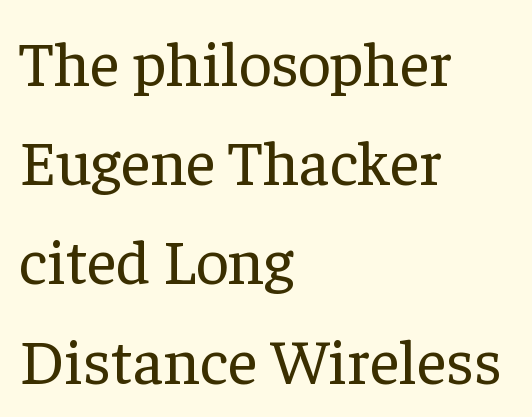
{"serif": "yes", "italic": "no", "bold": "no", "weight": "regular", "width": "normal", "stroke_contrast": "low", "x_height": "medium", "monospaced": "no", "underline": "no", "align": "left", "line_spacing": "normal", "line_spacing_ratio": 1.55, "letter_spacing": "normal", "letter_spacing_em": 0.0, "glyph_px": 64}
